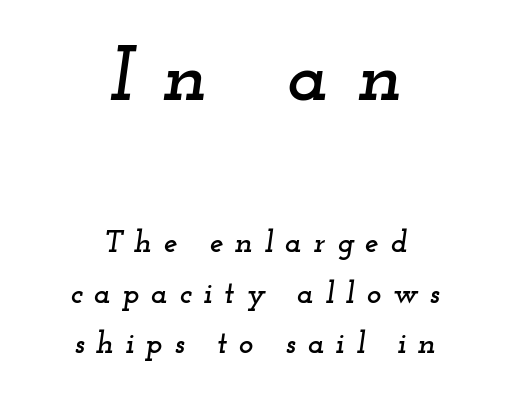
{"serif": "yes", "italic": "yes", "lean": "right", "slant_degrees": 12, "width": "wide", "stroke_contrast": "low", "x_height": "small", "monospaced": "no", "underline": "no", "align": "center", "line_spacing": "normal", "line_spacing_ratio": 1.62, "letter_spacing": "wide", "letter_spacing_em": 0.37, "larger_block": "first", "size_ratio": 2.48, "glyph_px": 77}
